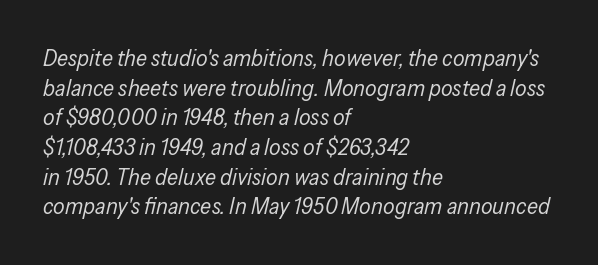
Q: Is the text bold? A: No.
Q: Is the text italic (slanted)? A: Yes, it leans right by about 13 degrees.
Q: Is the text underlined? A: No.
Q: How is the paragraph aligned? A: Left-aligned.
Q: Is the spacing between letters normal or unusually wide? A: Normal.
Q: Is the spacing between lines tight, normal or loose? A: Normal.
